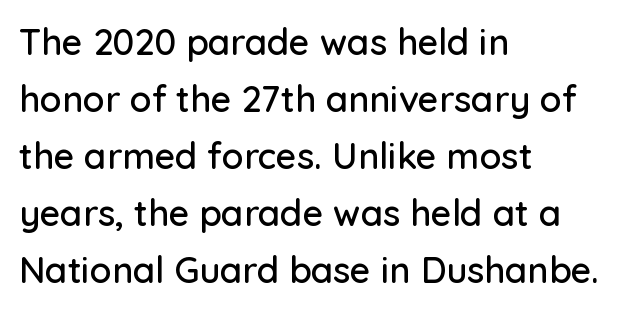
This sample keeps an unexceptional amount of space between lines. In terms of posture, this sample is upright. Tracking here is standard; glyphs follow each other at the usual distance. Short and long lines alike share a common starting point at left. These lines are composed in type without serifs. Character widths vary here, with narrow letters taking less room than wide ones.
